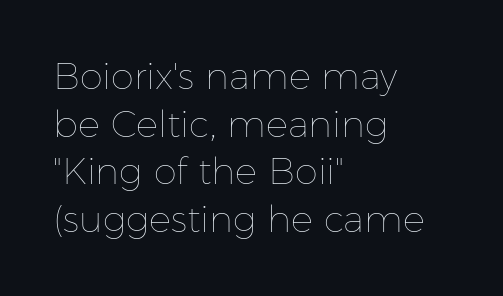
{"italic": "no", "bold": "no", "weight": "thin", "width": "normal", "stroke_contrast": "low", "x_height": "medium", "monospaced": "no", "underline": "no", "align": "left", "line_spacing": "normal", "line_spacing_ratio": 1.29, "letter_spacing": "normal", "letter_spacing_em": 0.0, "glyph_px": 37}
